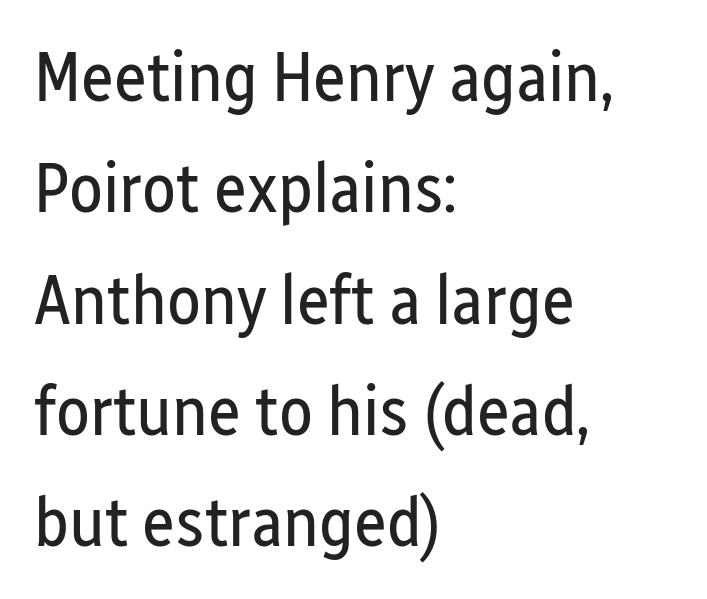
The image shows 70 px regular-weight, condensed sans-serif type, upright; set left-aligned, normal line spacing (1.59x), normal letter spacing, not underlined; low stroke contrast and a medium x-height.
